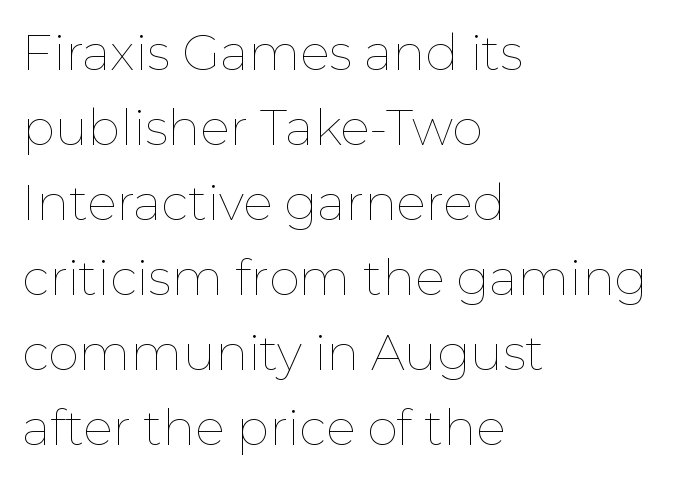
The image shows 49 px thin type, upright; set left-aligned, normal line spacing (1.53x), normal letter spacing, not underlined; low stroke contrast and a medium x-height.
